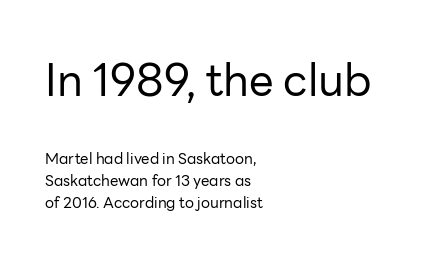
{"serif": "no", "italic": "no", "bold": "no", "weight": "regular", "width": "normal", "stroke_contrast": "low", "x_height": "medium", "monospaced": "no", "underline": "no", "align": "left", "line_spacing": "normal", "line_spacing_ratio": 1.49, "letter_spacing": "normal", "letter_spacing_em": 0.0, "larger_block": "first", "size_ratio": 2.93, "glyph_px": 44}
